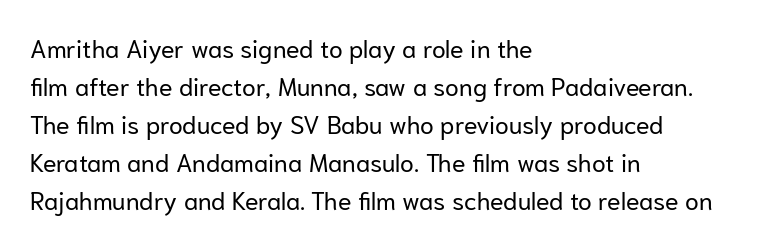
Q: Is the text bold? A: No.
Q: Is the text italic (slanted)? A: No, it is upright.
Q: Is the text underlined? A: No.
Q: How is the paragraph aligned? A: Left-aligned.
Q: Is the spacing between letters normal or unusually wide? A: Normal.
Q: Is the spacing between lines tight, normal or loose? A: Normal.
